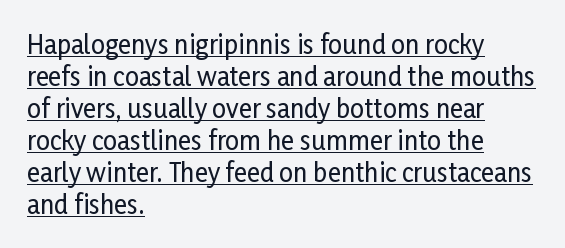
Quick note: not italic, upright. This is underlined copy, the kind a proofreader might mark for attention. A student would call this left alignment; a typographer would say flush left, rag right. There is no visible air inserted between adjacent glyphs. Compared with typical paragraphs, the rows here are spaced about the same.
